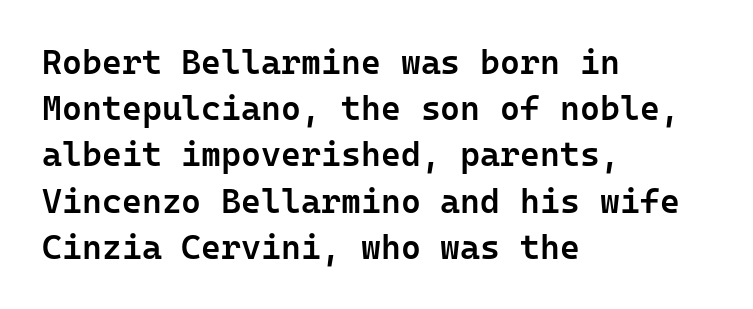
The image shows 34 px semibold sans-serif type, upright, monospaced; set left-aligned, normal line spacing (1.36x), normal letter spacing, not underlined; low stroke contrast and a medium x-height.
